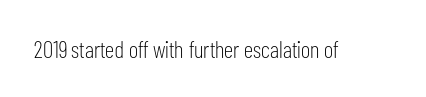
Only glyphs here, with clear space below each row. Notice how the stems are strictly vertical — no italics here. Between one letter and the next there's only the usual sliver of space. Is this a heavy cut? Hardly; it is regular or lighter.
